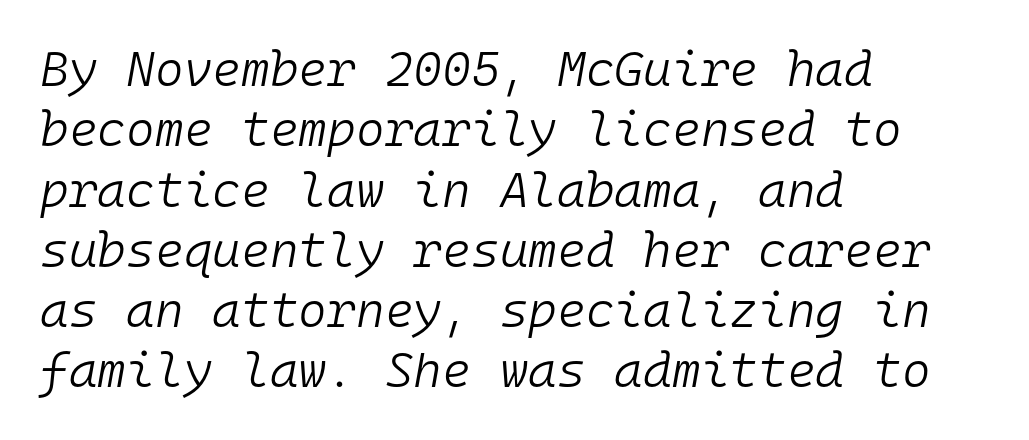
Q: Is the text bold? A: No.
Q: Is the text italic (slanted)? A: Yes, it leans right by about 10 degrees.
Q: Is the text underlined? A: No.
Q: How is the paragraph aligned? A: Left-aligned.
Q: Is the spacing between letters normal or unusually wide? A: Normal.
Q: Width (condensed, normal, or wide)? A: Normal.
Q: Stroke contrast? A: Low.
Q: x-height? A: Medium.
Q: Monospaced? A: Yes.
